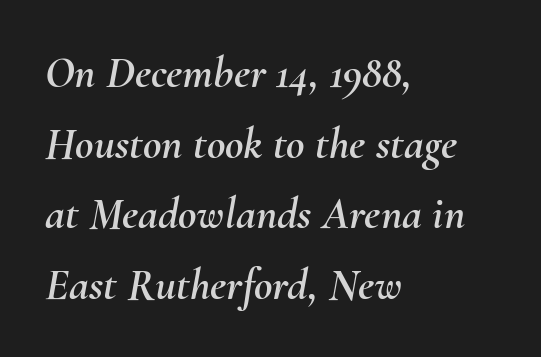
What stands out about the letter spacing? Nothing — it is the standard amount. Interline gaps are of average width in this sample. Nobody drew a line under any word here. One-word summary of the alignment: left. The font's italic variant was chosen for this text.
